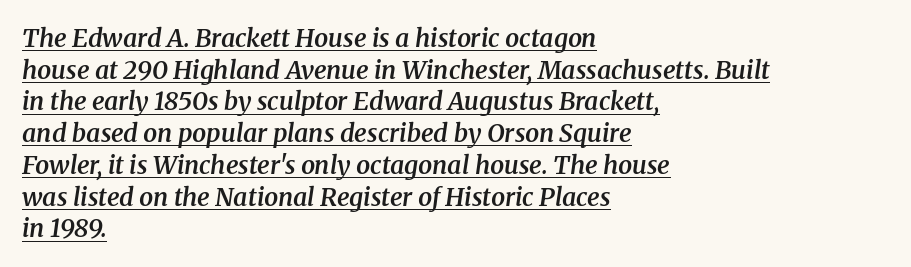
{"italic": "yes", "lean": "right", "slant_degrees": 8, "bold": "semi", "underline": "yes", "align": "left", "line_spacing": "normal", "line_spacing_ratio": 1.27, "letter_spacing": "normal", "letter_spacing_em": 0.0, "glyph_px": 25}
